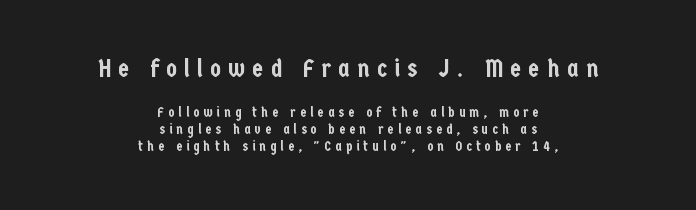
{"italic": "no", "underline": "no", "align": "center", "line_spacing_ratio": 1.21, "letter_spacing": "wide", "letter_spacing_em": 0.29, "larger_block": "first", "size_ratio": 1.79, "glyph_px": 25}
